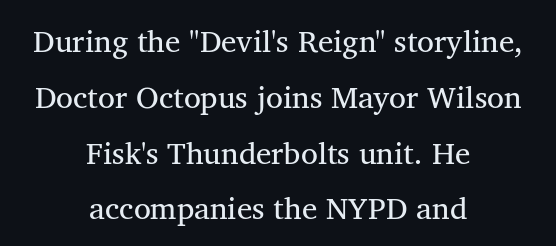
You can tell from the footed stems that serif type was used. The passage shown has conventional tracking throughout. The font sits on the lighter half of the weight spectrum, regular included. This sample has the flowing, uneven cadence of proportional lettering. A clean baseline with only descenders dipping below it.
